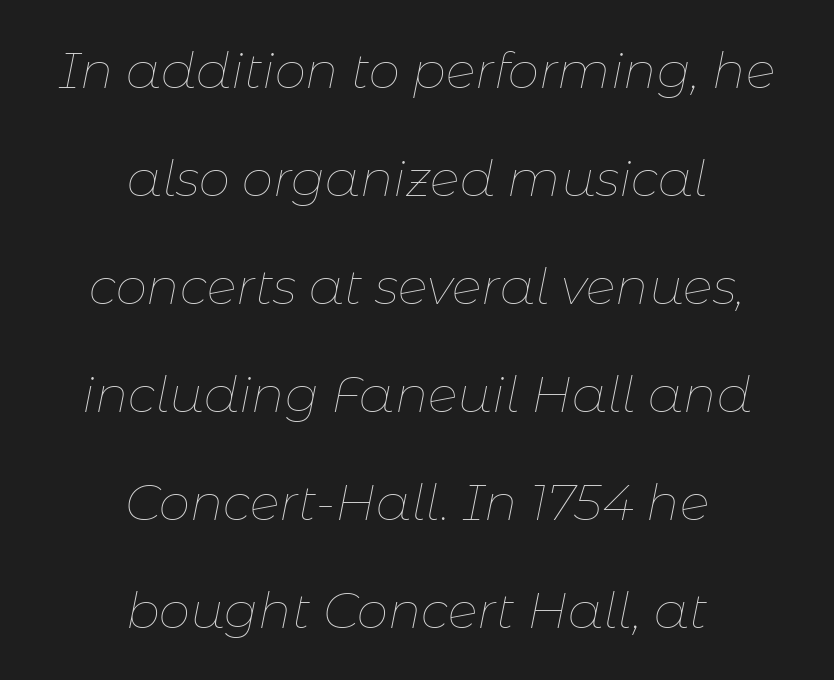
The image shows 50 px thin type, italic (leaning right); set centered, loose line spacing (2.16x), normal letter spacing, not underlined; low stroke contrast and a medium x-height.
